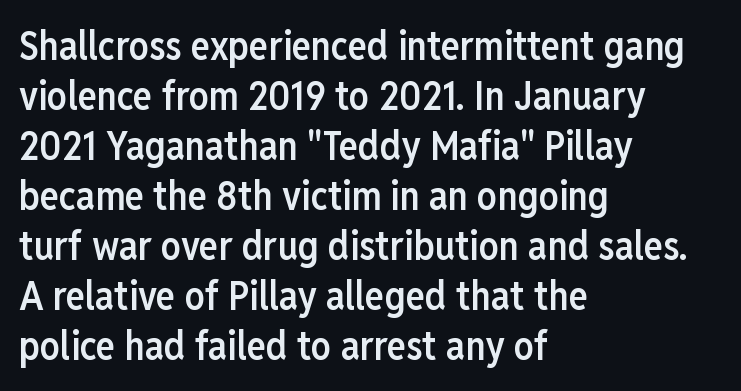
Type style note: lacks serifs. The ragged edge is on the right, which tells us the setting is flush left. Character widths vary here, with narrow letters taking less room than wide ones. The letters stand straight up with perfectly vertical stems. No word sits above an underline. Set as a demibold, roughly 600 on the weight scale.
